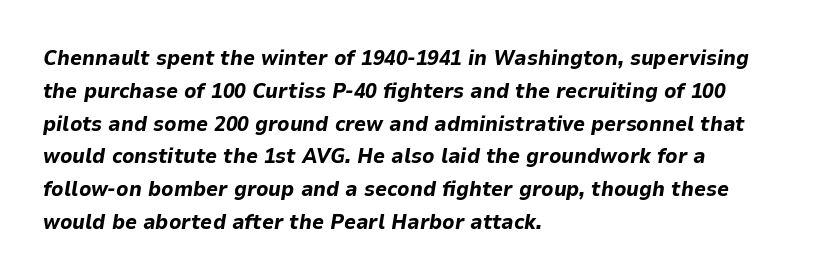
Successive baselines arrive at the customary interval. The text block is weighted toward the left margin, trailing off unevenly rightward. Any mark beneath the type? The region is blank. The line texture is even and compact thanks to regular tracking. Strokes here are thick enough to call this a true bold. If you drew a line through each stem, it would be angled.
